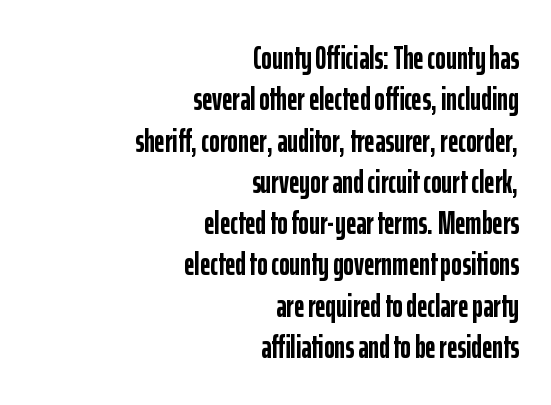
Q: Is the text bold? A: Yes.
Q: Is the text italic (slanted)? A: No, it is upright.
Q: Is the typeface a serif or a sans-serif typeface? A: Sans-serif.
Q: Is the text underlined? A: No.
Q: How is the paragraph aligned? A: Right-aligned.
Q: Is the spacing between letters normal or unusually wide? A: Normal.
Q: Is the spacing between lines tight, normal or loose? A: Normal.
Q: Width (condensed, normal, or wide)? A: Condensed.
Q: Stroke contrast? A: Low.
Q: x-height? A: Medium.
Q: Monospaced? A: No.
